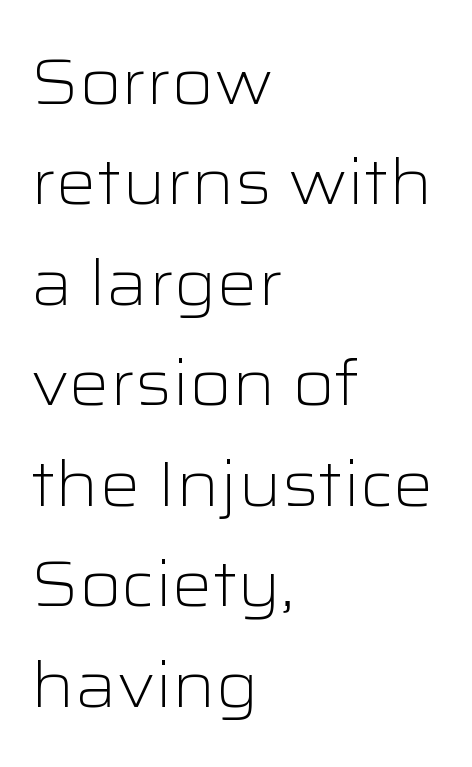
{"serif": "no", "italic": "no", "bold": "no", "weight": "light", "width": "wide", "stroke_contrast": "low", "x_height": "medium", "monospaced": "no", "underline": "no", "align": "left", "line_spacing": "normal", "line_spacing_ratio": 1.57, "letter_spacing": "normal", "letter_spacing_em": 0.0, "glyph_px": 64}
